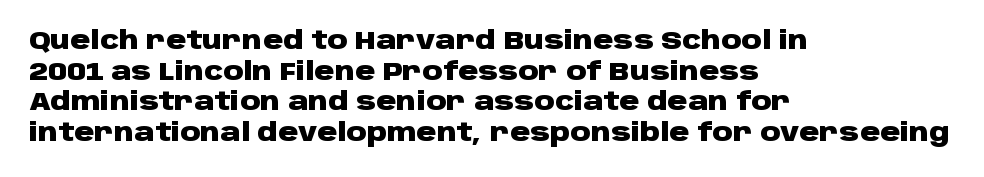
In CSS terms this would be text-align: left. Anything drawn beneath the words? Only blank space. Posture: upright roman. As a designer I'd log this as weight 700, bold.
